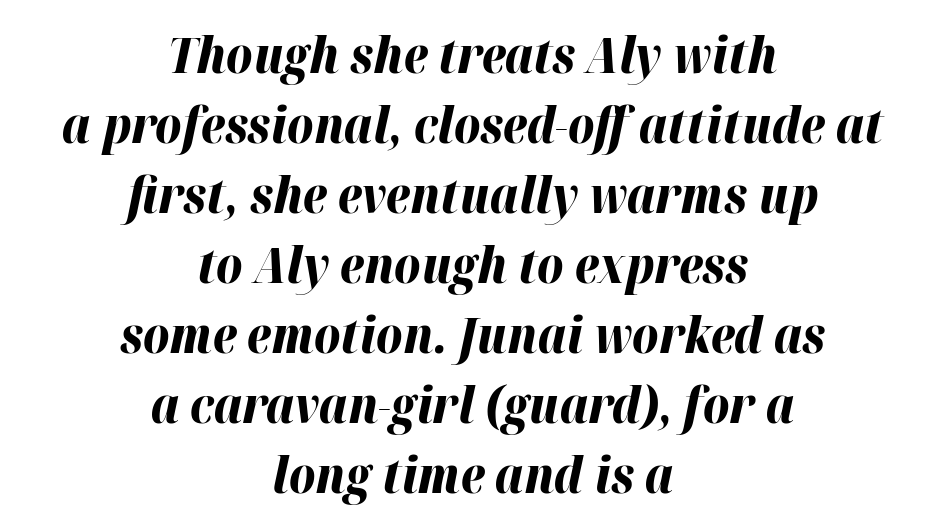
{"italic": "yes", "lean": "right", "slant_degrees": 12, "bold": "yes", "weight": "bold", "width": "normal", "stroke_contrast": "high", "x_height": "medium", "monospaced": "no", "underline": "no", "align": "center", "line_spacing": "normal", "line_spacing_ratio": 1.4, "letter_spacing": "normal", "letter_spacing_em": 0.0, "glyph_px": 50}
